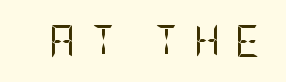
Characters follow at a spacing far wider than the type designer built in. The glyphs in this specimen are sans serif. Honestly, there is no underline to notice here at all. Vertical strokes here are truly vertical.
